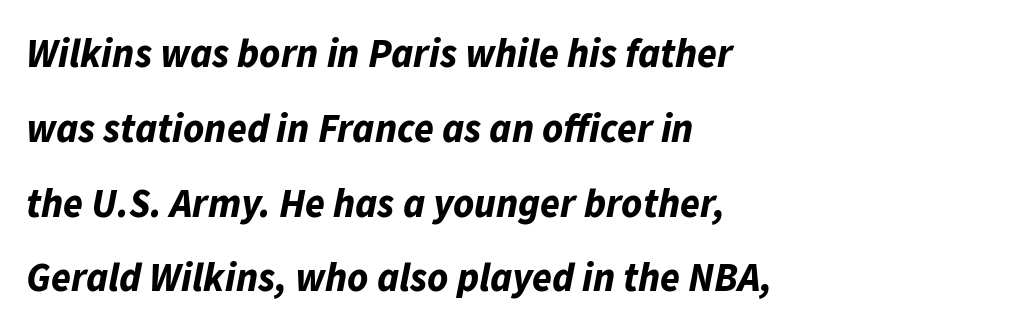
Q: Is the text bold? A: Yes.
Q: Is the text italic (slanted)? A: Yes, it leans right by about 11 degrees.
Q: Is the text underlined? A: No.
Q: How is the paragraph aligned? A: Left-aligned.
Q: Is the spacing between letters normal or unusually wide? A: Normal.
Q: Width (condensed, normal, or wide)? A: Normal.
Q: Stroke contrast? A: Low.
Q: x-height? A: Medium.
Q: Monospaced? A: No.
